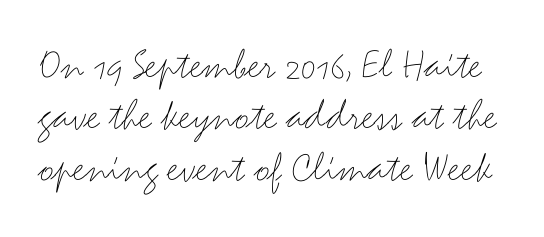
Q: Is the text bold? A: No.
Q: Is the text italic (slanted)? A: Yes.
Q: Is the typeface a serif or a sans-serif typeface? A: Sans-serif.
Q: Is the text underlined? A: No.
Q: Is the spacing between letters normal or unusually wide? A: Normal.
Q: Is the spacing between lines tight, normal or loose? A: Tight.
Q: Width (condensed, normal, or wide)? A: Wide.
Q: Stroke contrast? A: Medium.
Q: x-height? A: Small.
Q: Monospaced? A: No.
